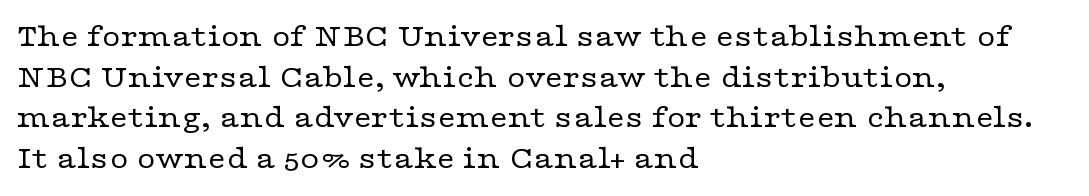
The image shows 32 px regular-weight, wide serif type, upright; set left-aligned, normal line spacing (1.27x), normal letter spacing, not underlined; low stroke contrast and a medium x-height.
